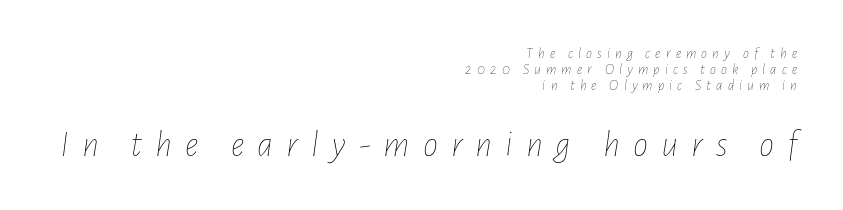
Honestly, there is no underline to notice here at all. The rendering uses natural spacing where letterforms have individual widths. Observe the lean: these are italic letterforms. Between one letter and the next there's a generous, obvious gap. Honestly, the rows look squashed on top of each other. You get the small type first, then a jump to larger type.
